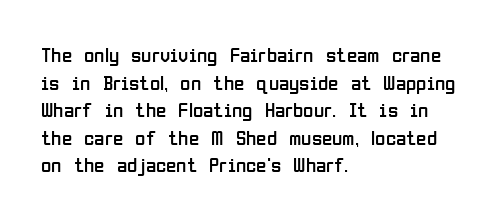
{"italic": "no", "bold": "no", "underline": "no", "align": "left", "line_spacing": "normal", "line_spacing_ratio": 1.31, "letter_spacing": "normal", "letter_spacing_em": 0.0, "glyph_px": 21}
